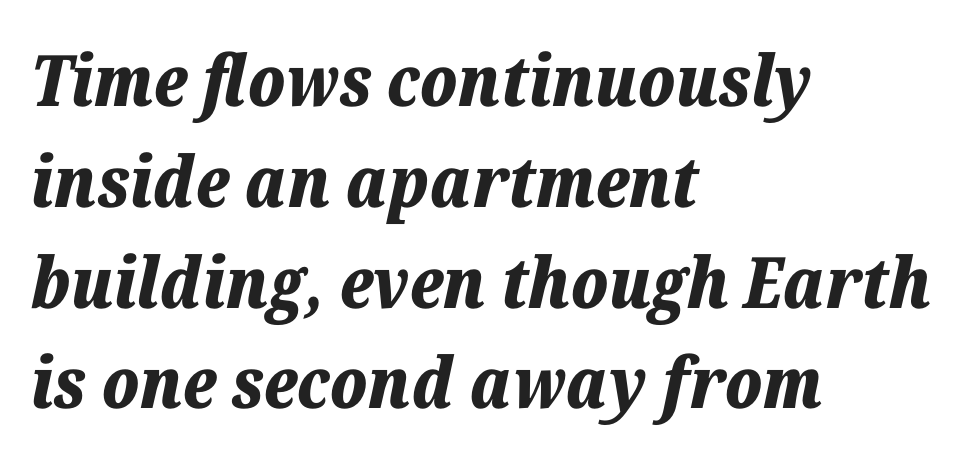
Q: Is the text bold? A: Yes.
Q: Is the text italic (slanted)? A: Yes, it leans right by about 12 degrees.
Q: Is the text underlined? A: No.
Q: How is the paragraph aligned? A: Left-aligned.
Q: Is the spacing between letters normal or unusually wide? A: Normal.
Q: Is the spacing between lines tight, normal or loose? A: Normal.
Q: Width (condensed, normal, or wide)? A: Normal.
Q: Stroke contrast? A: Low.
Q: x-height? A: Medium.
Q: Monospaced? A: No.
